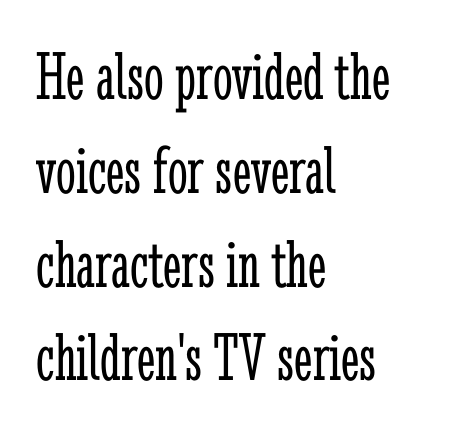
{"serif": "yes", "italic": "no", "bold": "no", "weight": "light", "width": "condensed", "stroke_contrast": "low", "x_height": "medium", "monospaced": "no", "underline": "no", "align": "left", "line_spacing": "normal", "line_spacing_ratio": 1.34, "letter_spacing": "normal", "letter_spacing_em": 0.0, "glyph_px": 70}
